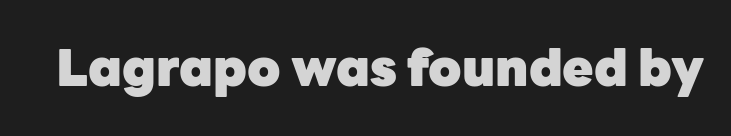
Q: Is the text bold? A: Yes.
Q: Is the text italic (slanted)? A: No, it is upright.
Q: Is the typeface a serif or a sans-serif typeface? A: Sans-serif.
Q: Is the text underlined? A: No.
Q: Is the spacing between letters normal or unusually wide? A: Normal.
Q: Width (condensed, normal, or wide)? A: Normal.
Q: Stroke contrast? A: Low.
Q: x-height? A: Medium.
Q: Monospaced? A: No.
